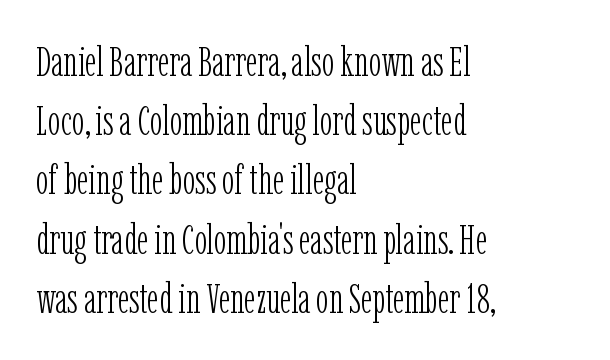
Letter spacing: default. The designer went with a serif here, giving each stem small feet. Letters rest on an invisible, unmarked baseline. You can tell it's not italic because the verticals are truly vertical. The font is comparable to plain body text, perhaps lighter. Each new line begins a customary step beneath the previous one.
